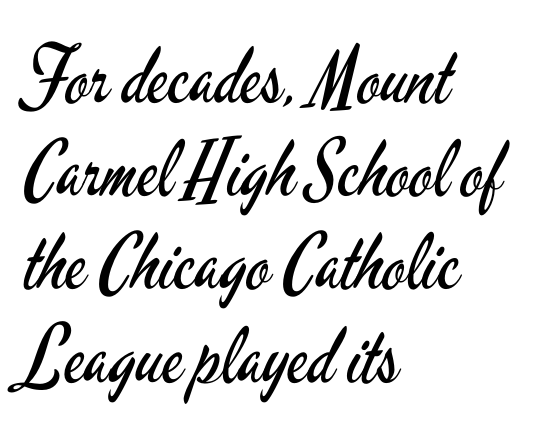
Type style note: lacks serifs. Compared with a centered layout, this one pins lines to the left instead. Is the stroke heavy? The answer is a plain regular-or-lighter. The zone under the glyphs is completely vacant. Do the characters align in a grid? No, the font is proportional.
